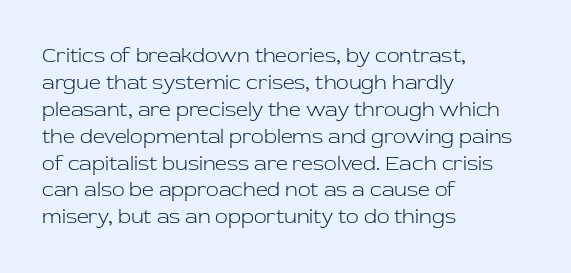
{"italic": "no", "bold": "no", "underline": "no", "align": "left", "line_spacing": "normal", "line_spacing_ratio": 1.28, "letter_spacing": "normal", "letter_spacing_em": 0.0, "glyph_px": 21}
